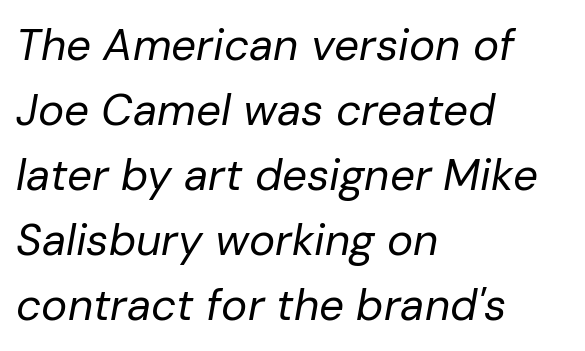
Q: Is the text bold? A: No.
Q: Is the text italic (slanted)? A: Yes, it leans right by about 10 degrees.
Q: Is the text underlined? A: No.
Q: How is the paragraph aligned? A: Left-aligned.
Q: Is the spacing between letters normal or unusually wide? A: Normal.
Q: Is the spacing between lines tight, normal or loose? A: Normal.
Q: Width (condensed, normal, or wide)? A: Normal.
Q: Stroke contrast? A: Low.
Q: x-height? A: Medium.
Q: Monospaced? A: No.
